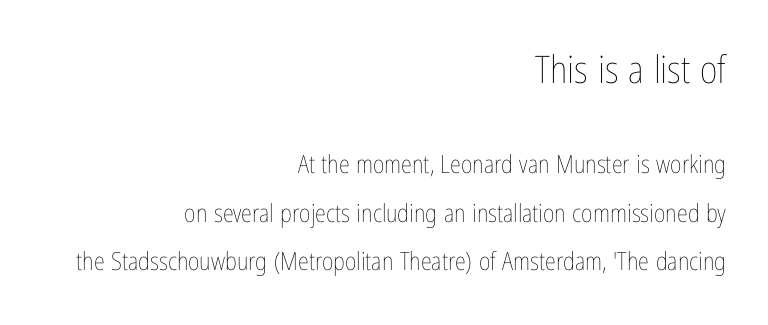
The image shows 38 px thin, condensed type, upright; set right-aligned, loose line spacing (1.94x), normal letter spacing, not underlined; the first (top) block is 1.52x larger; low stroke contrast and a medium x-height.
